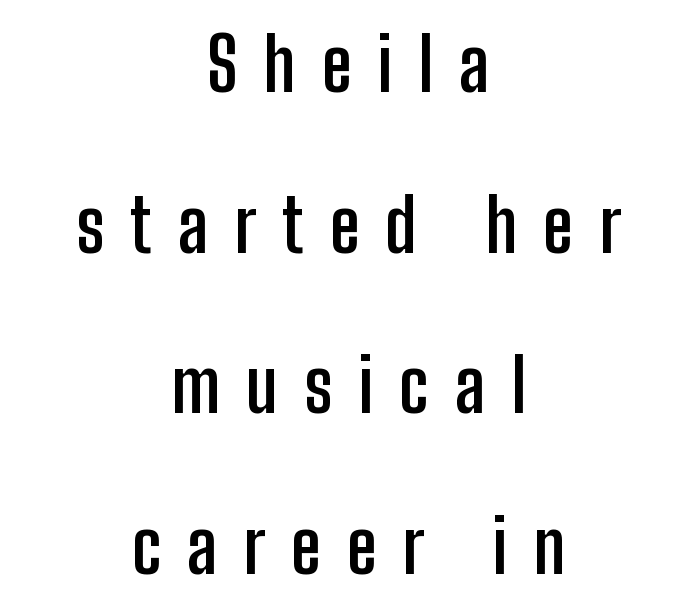
Q: Is the text bold? A: Yes.
Q: Is the text italic (slanted)? A: No, it is upright.
Q: Is the typeface a serif or a sans-serif typeface? A: Sans-serif.
Q: Is the text underlined? A: No.
Q: How is the paragraph aligned? A: Centered.
Q: Is the spacing between letters normal or unusually wide? A: Unusually wide.
Q: Is the spacing between lines tight, normal or loose? A: Loose.
Q: Width (condensed, normal, or wide)? A: Condensed.
Q: Stroke contrast? A: Low.
Q: x-height? A: Medium.
Q: Monospaced? A: No.
